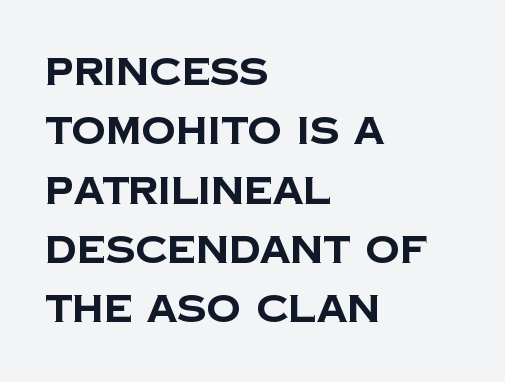
This sample uses plain, unmodified letter spacing. What kind of face is this? One without serifs — a sans. Note the varied advance widths — an 'i' is clearly narrower than an 'm'. What weight is shown? A full bold with thick strokes. Has an underline been added? It has not. Compared with typical paragraphs, the rows here are spaced about the same.
